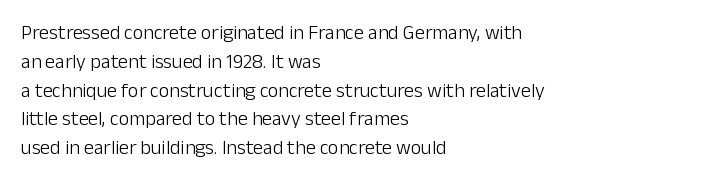
Q: Is the text bold? A: No.
Q: Is the text italic (slanted)? A: No, it is upright.
Q: Is the text underlined? A: No.
Q: How is the paragraph aligned? A: Left-aligned.
Q: Is the spacing between letters normal or unusually wide? A: Normal.
Q: Is the spacing between lines tight, normal or loose? A: Normal.
